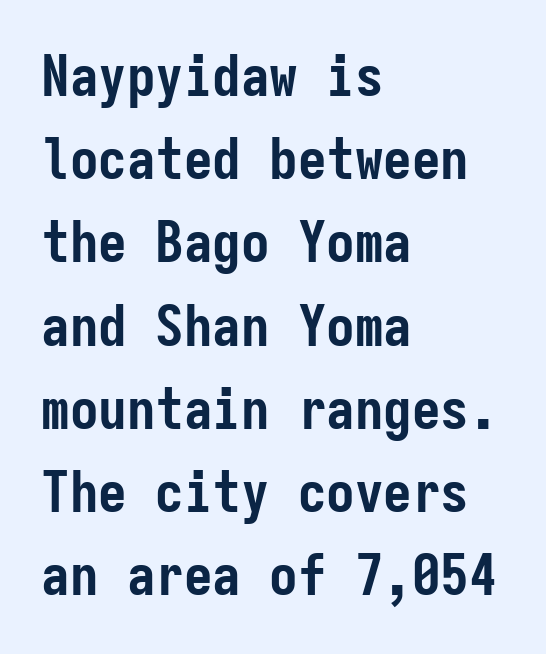
{"serif": "no", "italic": "no", "bold": "yes", "weight": "semibold", "width": "condensed", "stroke_contrast": "low", "x_height": "medium", "monospaced": "yes", "underline": "no", "align": "left", "line_spacing": "normal", "line_spacing_ratio": 1.46, "letter_spacing": "normal", "letter_spacing_em": 0.0, "glyph_px": 57}
